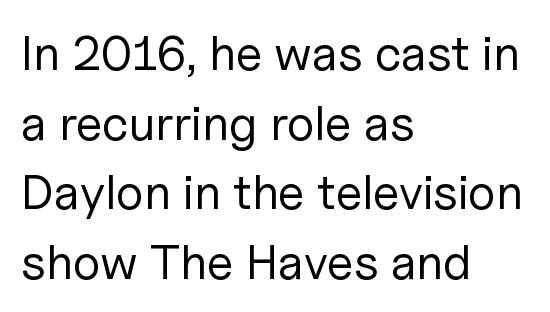
The image shows 49 px regular-weight sans-serif type, upright; set left-aligned, normal line spacing (1.42x), normal letter spacing, not underlined; low stroke contrast and a medium x-height.
